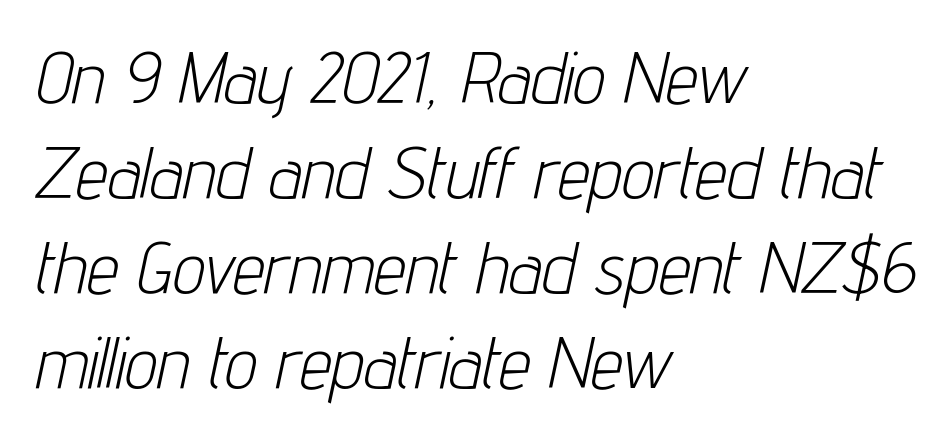
The image shows 72 px light, condensed type, italic (leaning right); set left-aligned, normal line spacing (1.32x), normal letter spacing, not underlined; low stroke contrast and a medium x-height.
